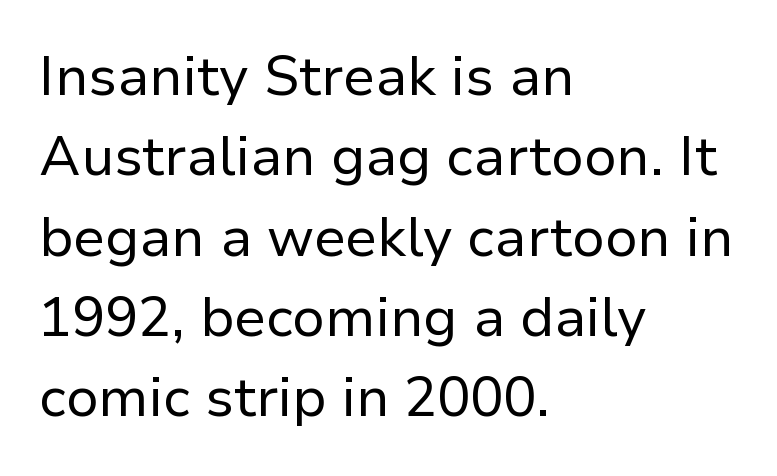
The image shows 55 px regular-weight sans-serif type, upright; set left-aligned, normal line spacing (1.46x), normal letter spacing, not underlined; low stroke contrast and a medium x-height.
